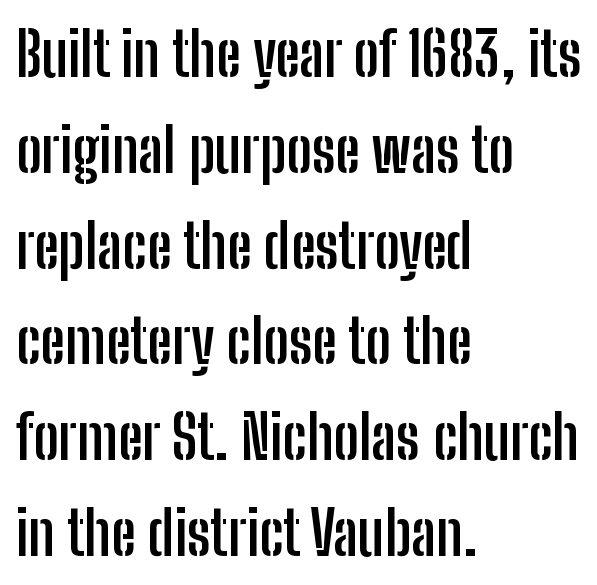
{"serif": "no", "italic": "no", "bold": "yes", "weight": "semibold", "width": "condensed", "stroke_contrast": "low", "x_height": "medium", "monospaced": "no", "underline": "no", "align": "left", "line_spacing": "normal", "line_spacing_ratio": 1.57, "letter_spacing": "normal", "letter_spacing_em": 0.0, "glyph_px": 61}
